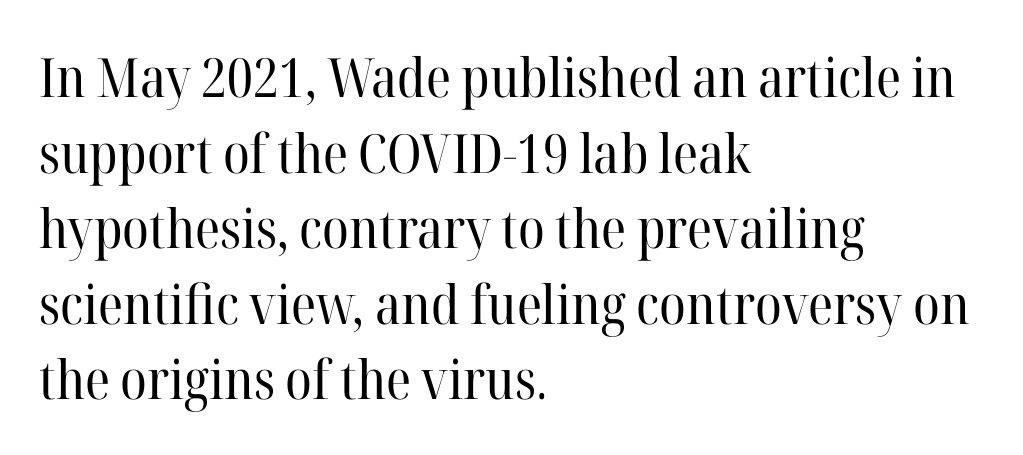
Q: Is the text bold? A: No.
Q: Is the text italic (slanted)? A: No, it is upright.
Q: Is the typeface a serif or a sans-serif typeface? A: Serif.
Q: Is the text underlined? A: No.
Q: How is the paragraph aligned? A: Left-aligned.
Q: Is the spacing between letters normal or unusually wide? A: Normal.
Q: Is the spacing between lines tight, normal or loose? A: Normal.
Q: Width (condensed, normal, or wide)? A: Normal.
Q: Stroke contrast? A: High.
Q: x-height? A: Medium.
Q: Monospaced? A: No.
